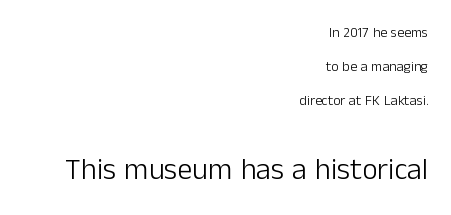
Nothing heavy about these letters — not bold at all. Larger block? The one below; the one above is distinctly smaller. Leading is clearly above the norm, producing a sparse column. The lettering holds an erect, upright posture throughout.
